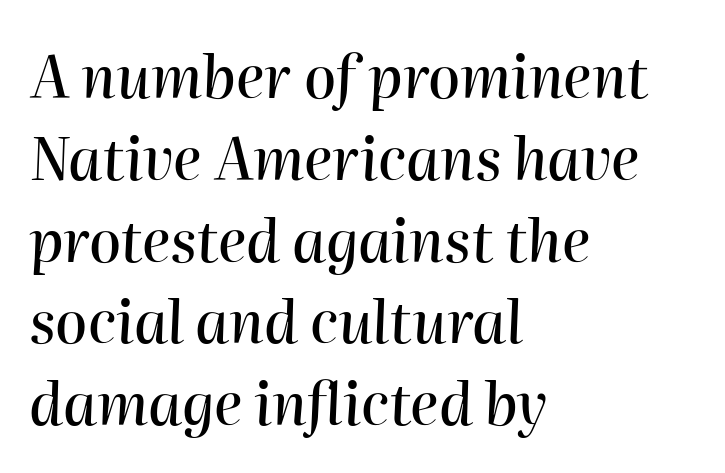
The string is rendered with underlining switched off. Evenly set lines give the paragraph a standard silhouette. The letters sit at their default tracking, neither squeezed nor spread. Here the designer chose a conventional face with non-uniform glyph widths.
